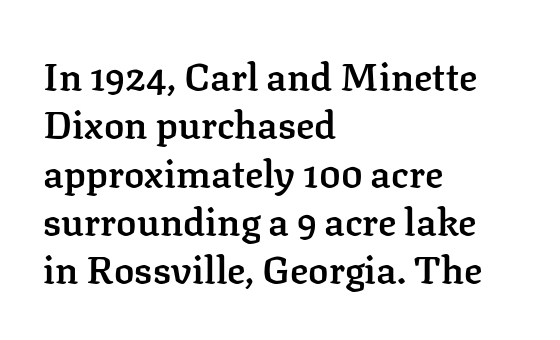
Compared with an ordinary text face, these strokes are moderately heavier — a semibold. Where is the straight margin? On the left. Students, note that the glyphs here touch the page at normal intervals. These lines are rendered in a variable-pitch font. The specimen reads as upright at a glance. Vertical spacing — default.
